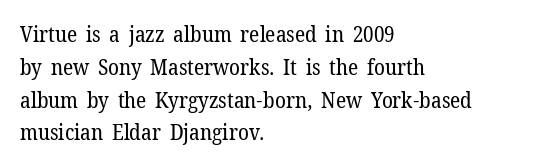
The image shows 22 px text type, upright; set left-aligned, normal line spacing (1.49x), normal letter spacing, not underlined.
